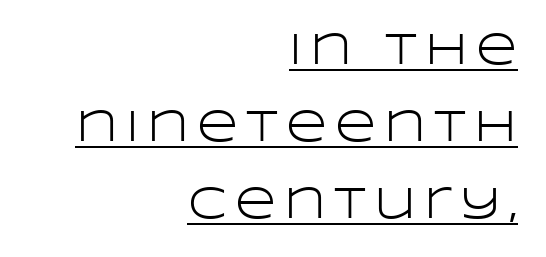
The weight would be labelled regular, book, light, or lighter still. You can see a thin bar hugging the bottom of the glyphs. The text was rendered using a sans face with plain stroke endings. Posture: vertical. Varying glyph widths throughout — classic text-font behaviour. Alignment: flush right.
